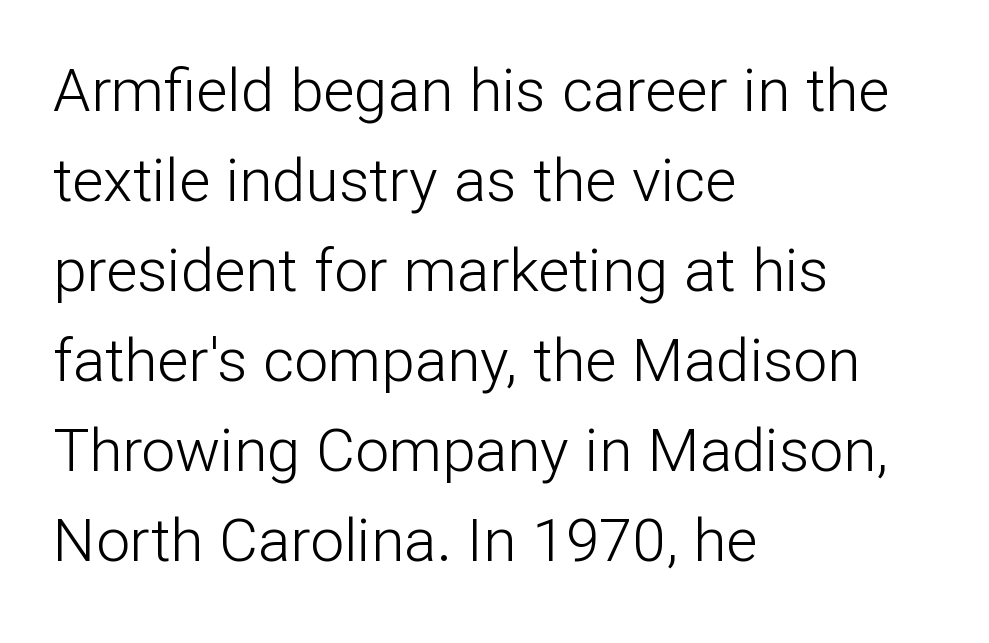
The ragged edge is on the right, which tells us the setting is flush left. Tracking value appears to be zero — textbook default spacing. The letters advance in unequal steps, a hallmark of proportional type. Characters remain perfectly vertical along every line.
